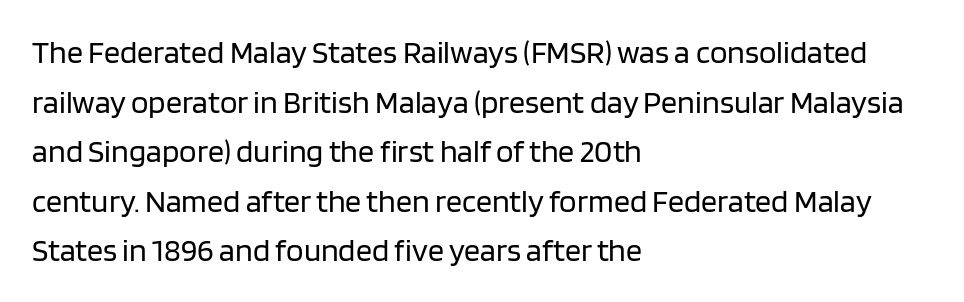
Q: Is the text bold? A: No.
Q: Is the text italic (slanted)? A: No, it is upright.
Q: Is the typeface a serif or a sans-serif typeface? A: Sans-serif.
Q: Is the text underlined? A: No.
Q: How is the paragraph aligned? A: Left-aligned.
Q: Is the spacing between letters normal or unusually wide? A: Normal.
Q: Is the spacing between lines tight, normal or loose? A: Normal.
Q: Width (condensed, normal, or wide)? A: Normal.
Q: Stroke contrast? A: Low.
Q: x-height? A: Large.
Q: Monospaced? A: No.
